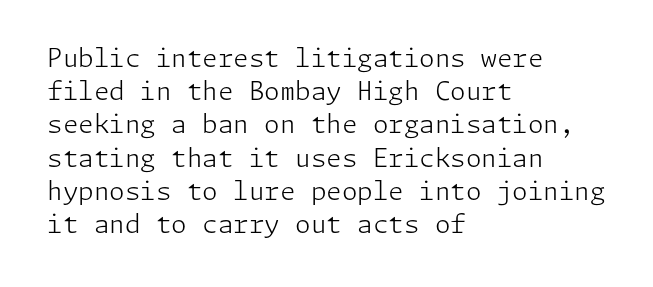
These lines sit exactly where default settings would place them. Decoration check: the copy has no underline. The typeface has the unassuming heft of standard copy or less. Horizontal alignment here is leftward, the default for most running prose.
